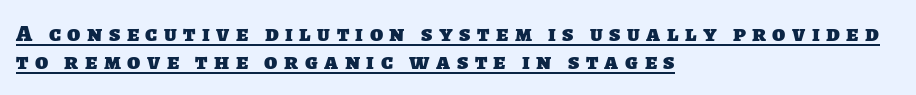
{"bold": "yes", "underline": "yes", "align": "left", "line_spacing_ratio": 1.18, "letter_spacing": "wide", "letter_spacing_em": 0.27, "glyph_px": 24}
